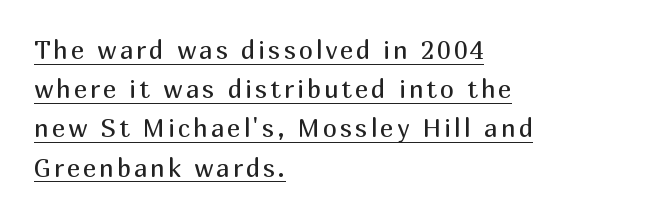
The image shows 25 px text type, upright; set left-aligned, normal line spacing (1.57x), underlined.
